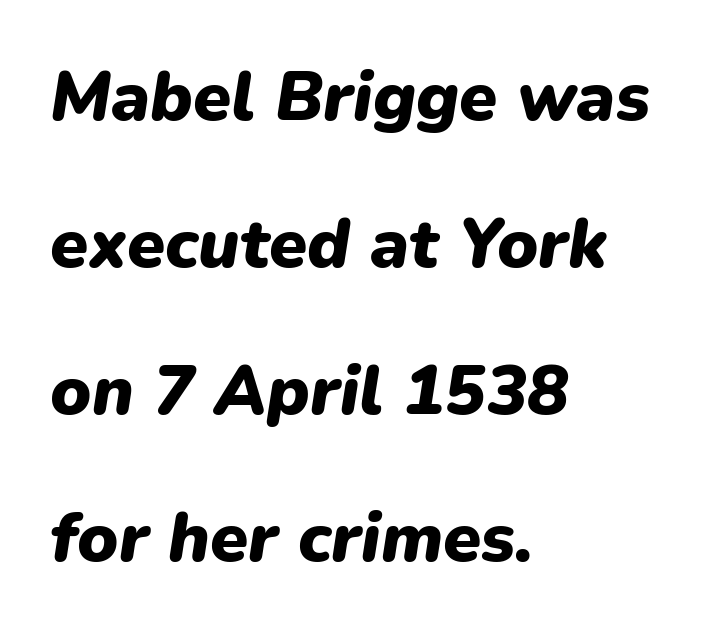
The image shows 69 px heavy type, italic (leaning right); set left-aligned, loose line spacing (2.13x), normal letter spacing, not underlined; low stroke contrast and a medium x-height.
